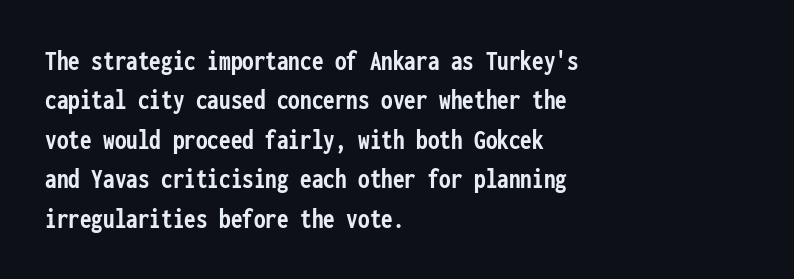
{"serif": "no", "italic": "no", "bold": "yes", "weight": "semibold", "width": "condensed", "stroke_contrast": "low", "x_height": "medium", "monospaced": "yes", "underline": "no", "align": "left", "line_spacing": "normal", "line_spacing_ratio": 1.36, "letter_spacing": "normal", "letter_spacing_em": 0.0, "glyph_px": 29}
